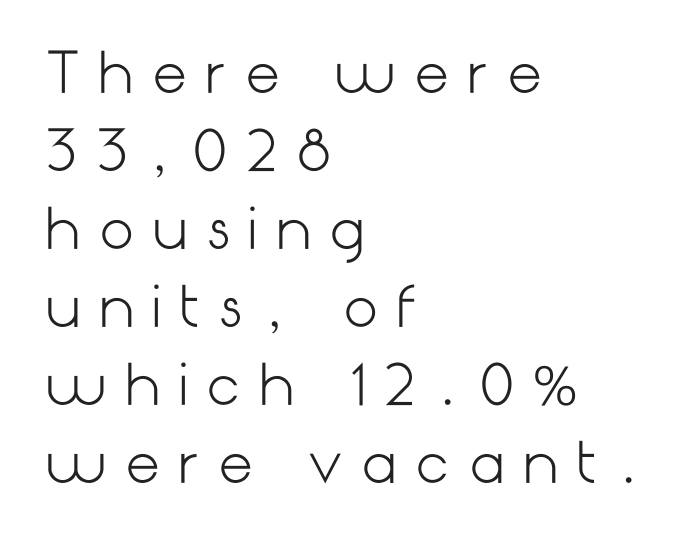
The image shows 55 px light sans-serif type, upright; set left-aligned, normal line spacing (1.42x), unusually wide letter spacing (+0.33 em), not underlined; low stroke contrast and a medium x-height.
